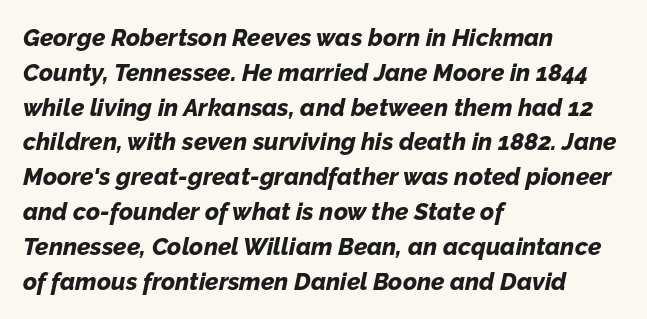
{"italic": "yes", "lean": "right", "slant_degrees": 12, "bold": "yes", "underline": "no", "align": "left", "line_spacing": "normal", "line_spacing_ratio": 1.45, "letter_spacing": "normal", "letter_spacing_em": 0.0, "glyph_px": 24}
